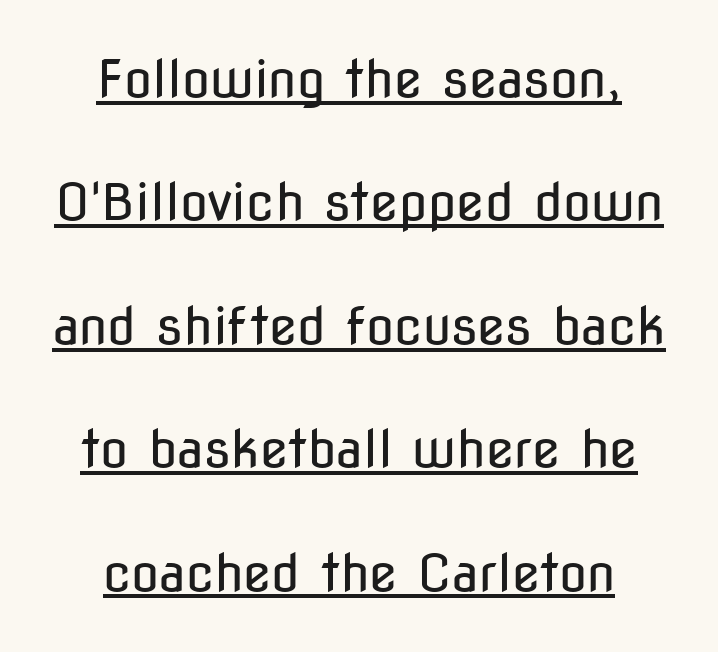
The image shows 51 px regular-weight, condensed sans-serif type, upright; set centered, loose line spacing (2.42x), normal letter spacing, underlined; low stroke contrast and a medium x-height.
